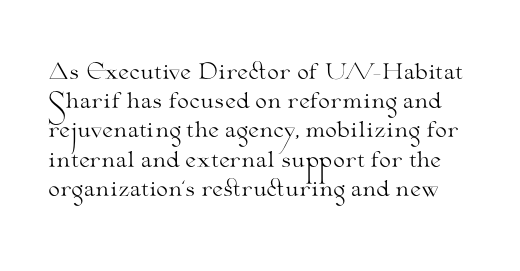
Bold? No — there's no thickening of the strokes. Glyph-to-glyph distance matches everyday printed text. Descenders are the only things crossing below the line. This sample uses an upright cut, with every glyph sitting square on the baseline. Students, observe: this is what conventionally led text looks like.
